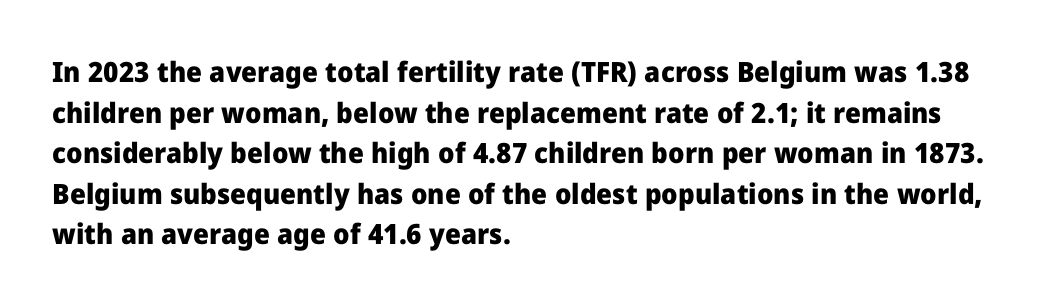
{"serif": "no", "italic": "no", "bold": "yes", "weight": "heavy", "width": "normal", "stroke_contrast": "low", "x_height": "medium", "monospaced": "no", "underline": "no", "align": "left", "line_spacing": "normal", "line_spacing_ratio": 1.45, "letter_spacing": "normal", "letter_spacing_em": 0.0, "glyph_px": 28}
